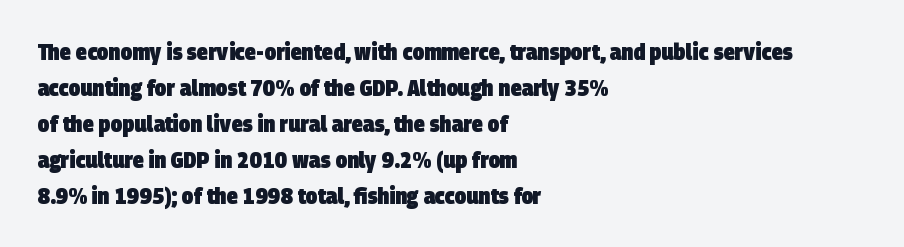
{"bold": "yes", "underline": "no", "align": "left", "line_spacing": "normal", "line_spacing_ratio": 1.56, "letter_spacing": "normal", "letter_spacing_em": 0.0, "glyph_px": 23}
